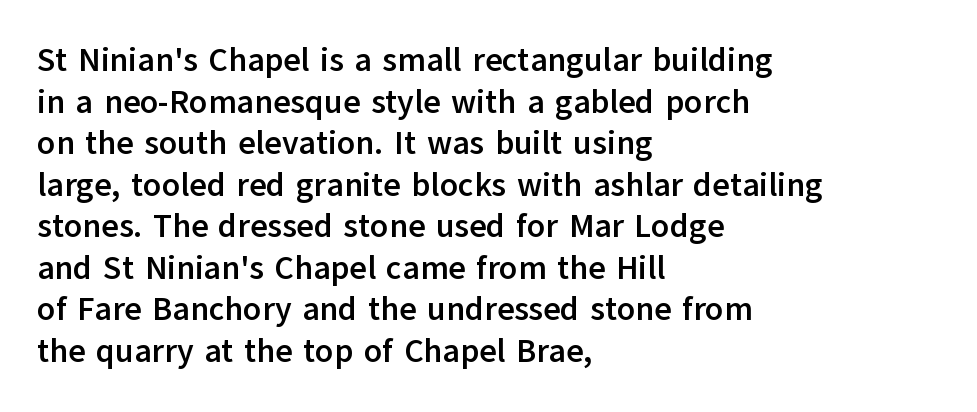
The image shows 33 px semibold sans-serif type, upright; set left-aligned, normal line spacing (1.26x), normal letter spacing, not underlined; low stroke contrast and a medium x-height.
